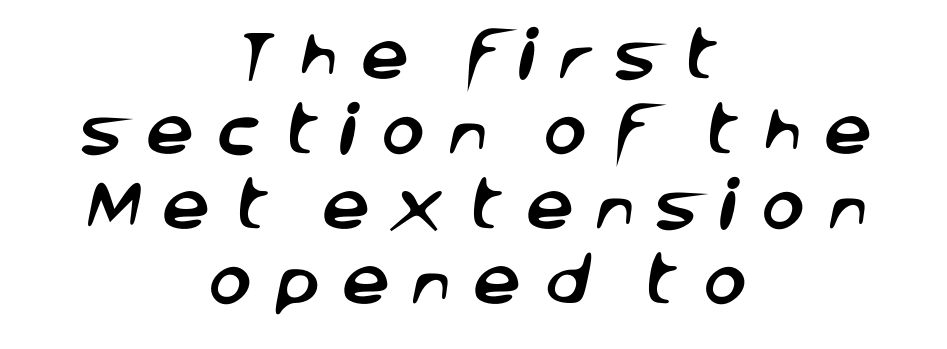
The image shows 54 px sans-serif type; set centered, normal line spacing (1.39x), unusually wide letter spacing (+0.38 em), not underlined; low stroke contrast and a large x-height.
